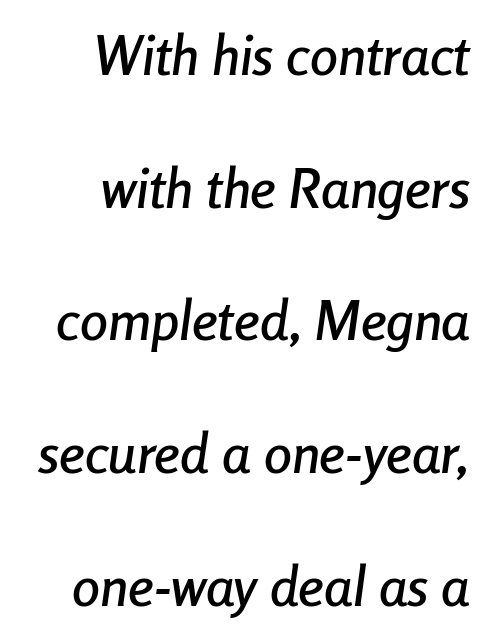
{"italic": "yes", "lean": "right", "slant_degrees": 8, "width": "condensed", "stroke_contrast": "low", "x_height": "medium", "monospaced": "no", "underline": "no", "align": "right", "line_spacing": "loose", "line_spacing_ratio": 2.37, "letter_spacing": "normal", "letter_spacing_em": 0.0, "glyph_px": 56}
